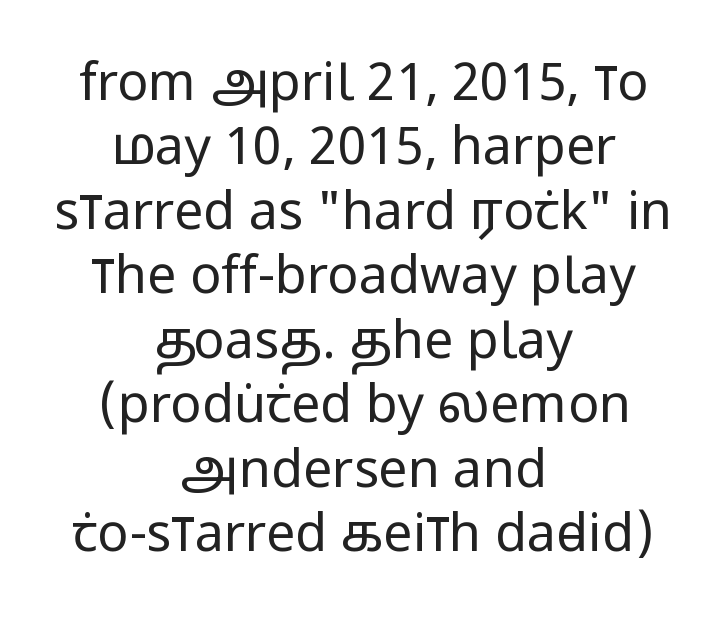
{"serif": "no", "italic": "no", "bold": "no", "weight": "regular", "width": "condensed", "stroke_contrast": "low", "x_height": "large", "monospaced": "no", "underline": "no", "align": "center", "line_spacing_ratio": 1.24, "letter_spacing": "normal", "letter_spacing_em": 0.0, "glyph_px": 52}
